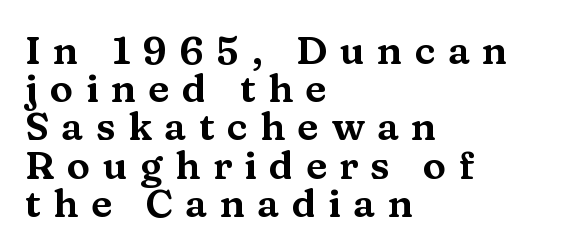
Q: Is the text italic (slanted)? A: No, it is upright.
Q: Is the typeface a serif or a sans-serif typeface? A: Serif.
Q: Is the text underlined? A: No.
Q: How is the paragraph aligned? A: Left-aligned.
Q: Is the spacing between letters normal or unusually wide? A: Unusually wide.
Q: Is the spacing between lines tight, normal or loose? A: Tight.
Q: Width (condensed, normal, or wide)? A: Wide.
Q: Stroke contrast? A: Medium.
Q: x-height? A: Medium.
Q: Monospaced? A: No.
